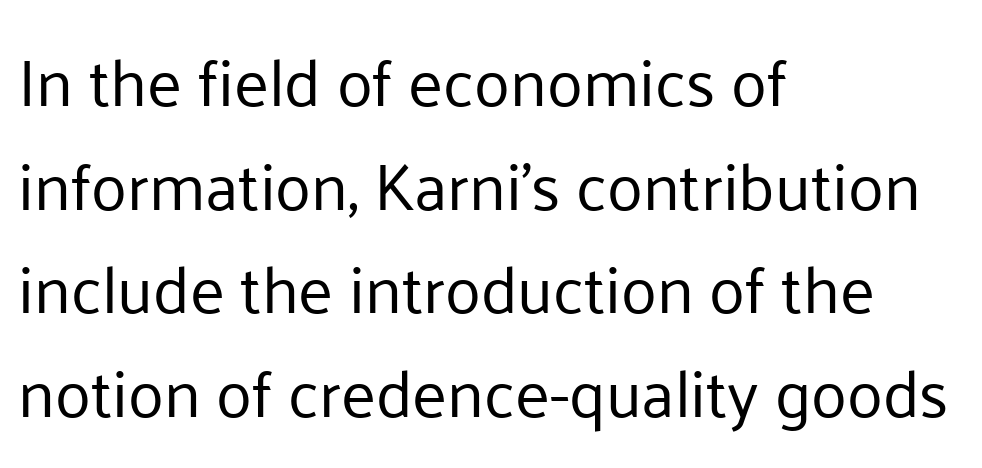
The image shows 66 px regular-weight sans-serif type, upright; set left-aligned, normal line spacing (1.57x), normal letter spacing, not underlined; low stroke contrast and a medium x-height.
